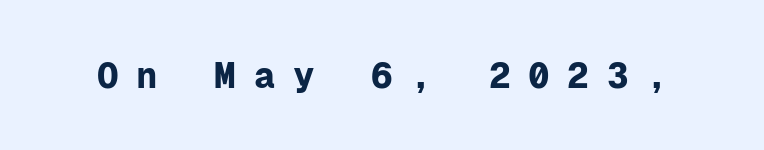
The image shows 36 px bold sans-serif type, upright, monospaced; set unusually wide letter spacing (+0.49 em), not underlined; low stroke contrast and a medium x-height.
